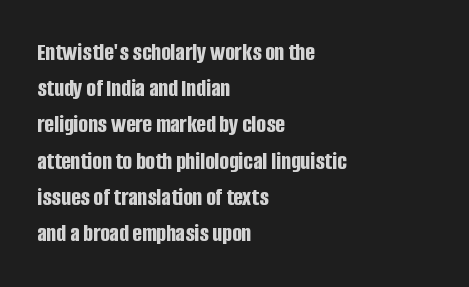
{"italic": "no", "bold": "yes", "underline": "no", "align": "left", "line_spacing": "normal", "line_spacing_ratio": 1.45, "letter_spacing": "normal", "letter_spacing_em": 0.0, "glyph_px": 25}
